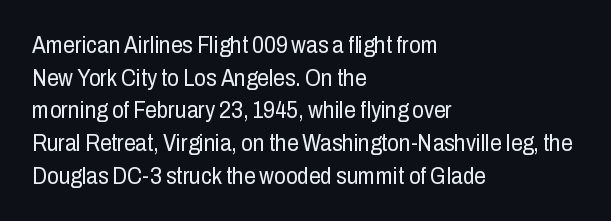
The image shows 23 px text type, upright; set left-aligned, normal line spacing (1.42x), normal letter spacing, not underlined.
